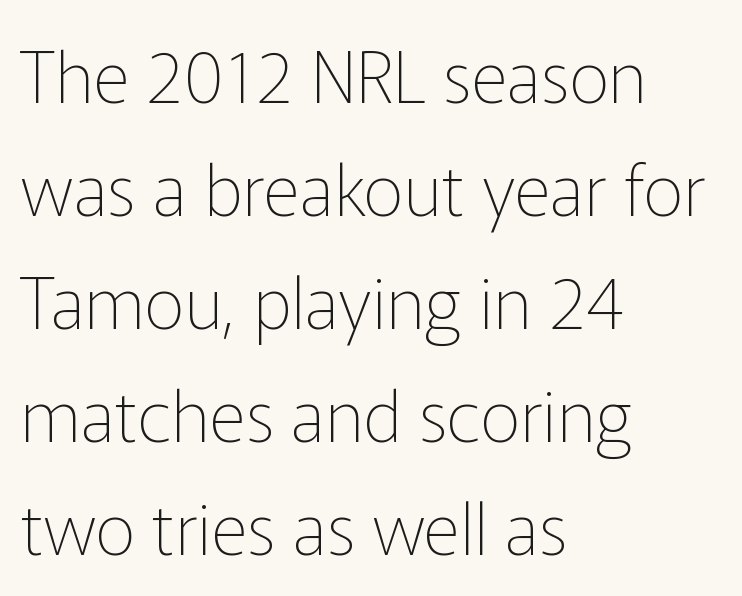
Check where the strokes stop: nothing finishes them off — pure sans. The space between consecutive lines is moderate. Weight: in the light-to-regular range. The baseline area is clear. Varying glyph widths throughout — classic text-font behaviour. Casual observation: everything's shoved over to the left.
